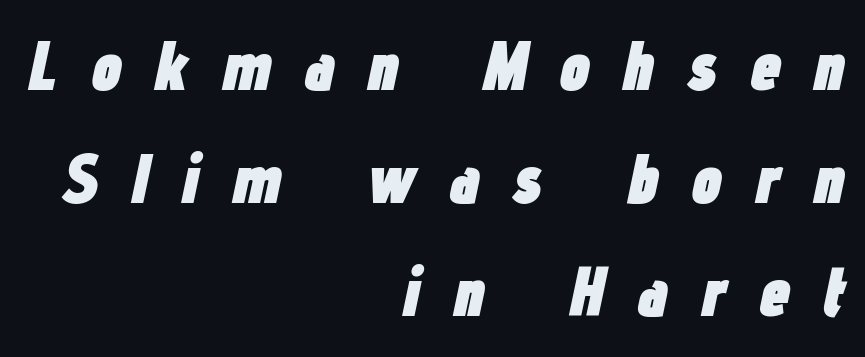
The image shows 69 px heavy, condensed type, italic (leaning right); set right-aligned, normal line spacing (1.64x), unusually wide letter spacing (+0.47 em), not underlined; low stroke contrast and a medium x-height.
